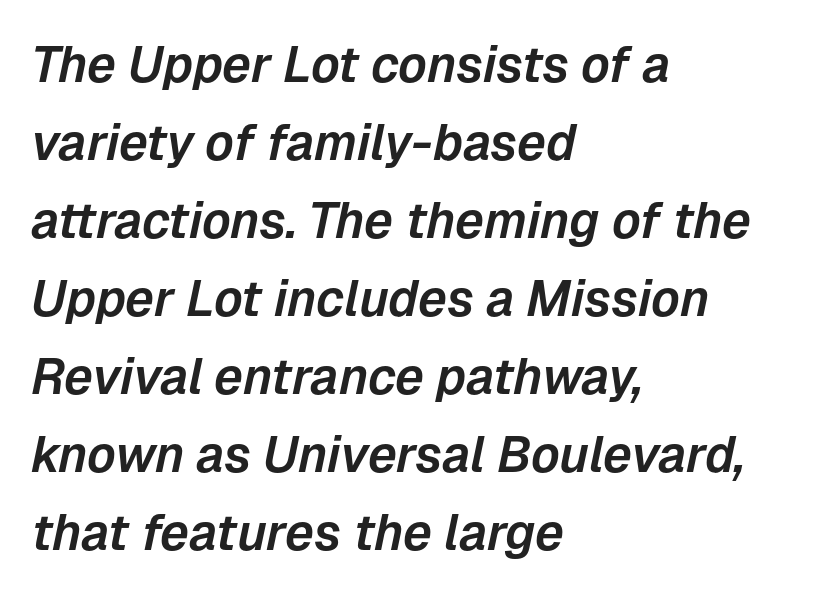
A typesetter would call this proportional, since set widths differ per character. You could call the tracking neutral — neither tight nor loose. One glance says typical: line gaps are just what's usual. The string is rendered with underlining switched off. This sample is left-justified, so line endings fall wherever the words run out. Tall strokes in this sample are angled rather than plumb.
